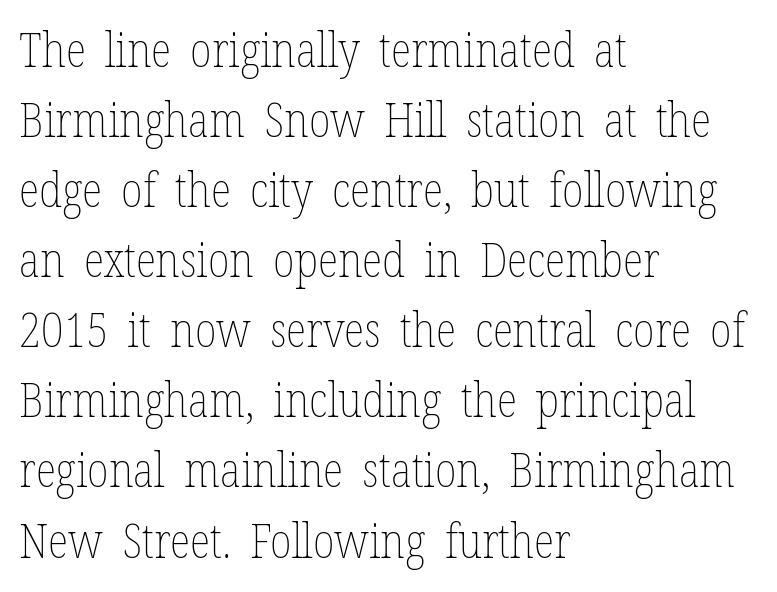
Q: Is the text bold? A: No.
Q: Is the text italic (slanted)? A: No, it is upright.
Q: Is the text underlined? A: No.
Q: How is the paragraph aligned? A: Left-aligned.
Q: Is the spacing between letters normal or unusually wide? A: Normal.
Q: Is the spacing between lines tight, normal or loose? A: Normal.
Q: Width (condensed, normal, or wide)? A: Condensed.
Q: Stroke contrast? A: Low.
Q: x-height? A: Medium.
Q: Monospaced? A: No.
